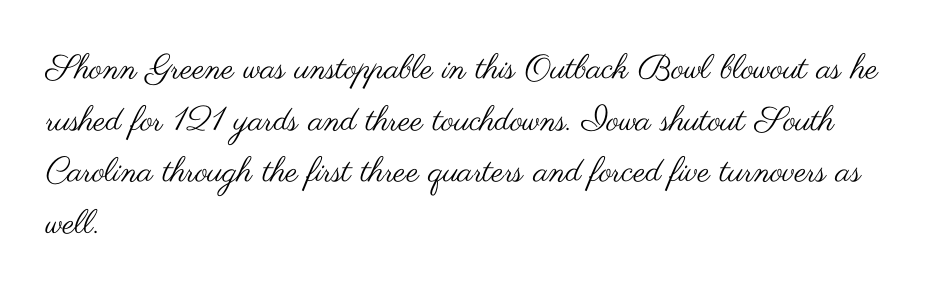
{"serif": "no", "bold": "no", "weight": "regular", "width": "wide", "stroke_contrast": "medium", "x_height": "small", "monospaced": "no", "underline": "no", "align": "left", "line_spacing": "normal", "line_spacing_ratio": 1.52, "letter_spacing": "normal", "letter_spacing_em": 0.0, "glyph_px": 34}
